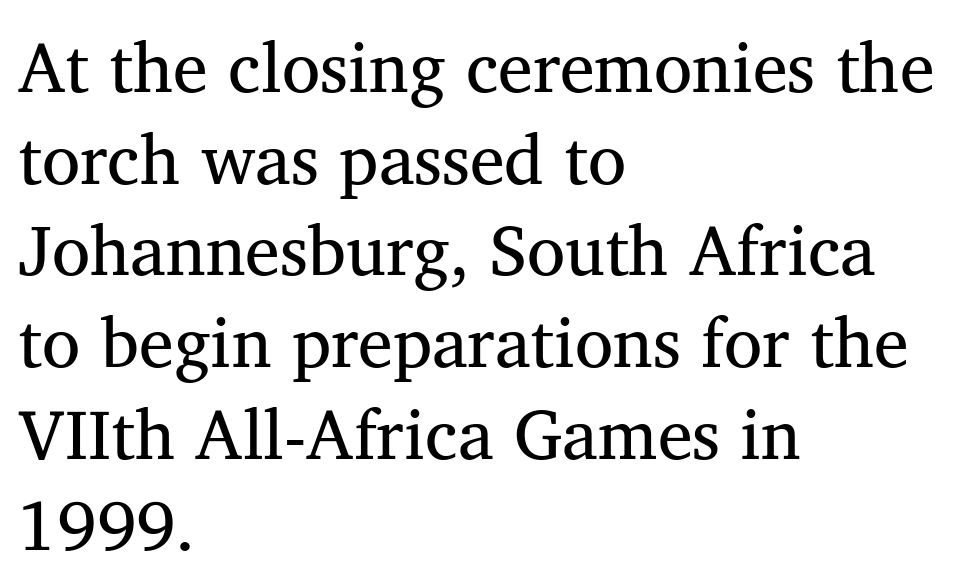
Q: Is the text bold? A: No.
Q: Is the text italic (slanted)? A: No, it is upright.
Q: Is the typeface a serif or a sans-serif typeface? A: Serif.
Q: Is the text underlined? A: No.
Q: How is the paragraph aligned? A: Left-aligned.
Q: Is the spacing between letters normal or unusually wide? A: Normal.
Q: Is the spacing between lines tight, normal or loose? A: Normal.
Q: Width (condensed, normal, or wide)? A: Normal.
Q: Stroke contrast? A: Medium.
Q: x-height? A: Medium.
Q: Monospaced? A: No.
